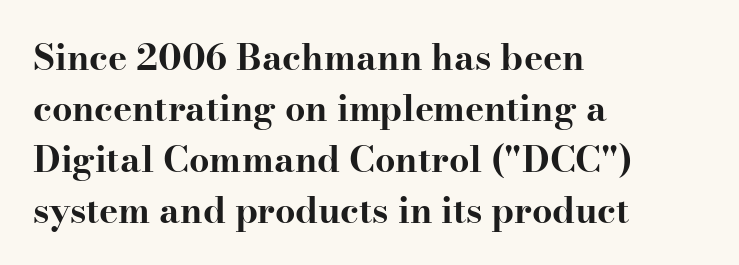
The image shows 36 px bold, wide serif type, upright; set left-aligned, normal line spacing (1.42x), normal letter spacing, not underlined; high stroke contrast and a small x-height.
